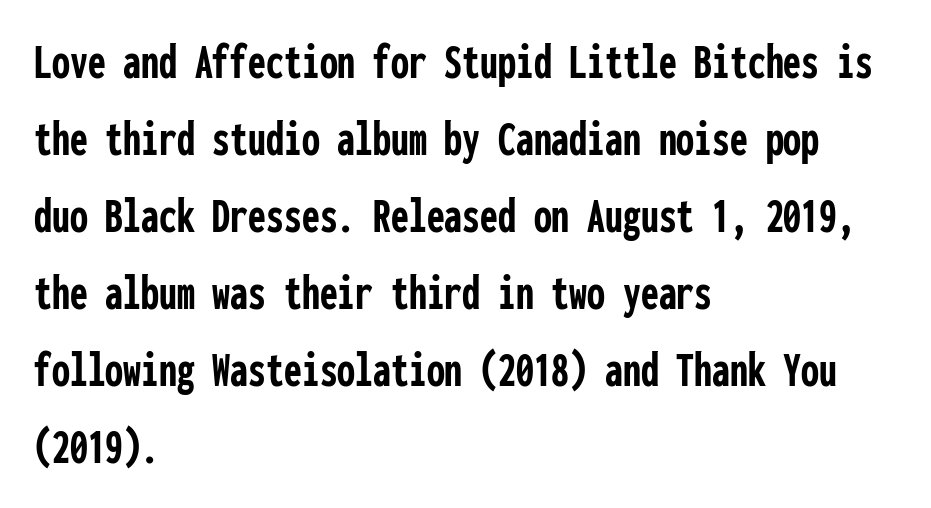
In CSS terms this would be text-align: left. In terms of letterspacing, this is plain default setting. Check where the strokes stop: nothing finishes them off — pure sans. Reading down the column, the eye jumps a familiar distance to each next line.
